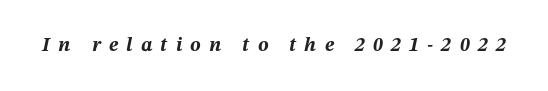
The type is letterspaced generously, with wide tracking. Emphasis-style slanted type is in use. The baseline area is clear. Emphasis by weight is at full strength: bold.
